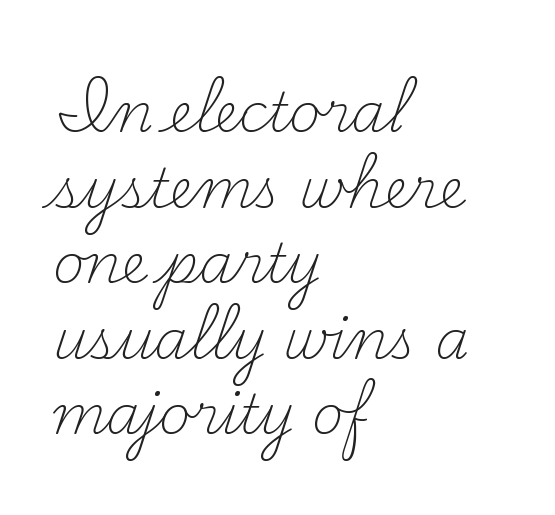
Notice how the passage keeps a crisp vertical edge on the left only. The space beneath each line is pristine and unruled. One glance says typical: line gaps are just what's usual. The letterforms sit shoulder to shoulder at normal distance.
